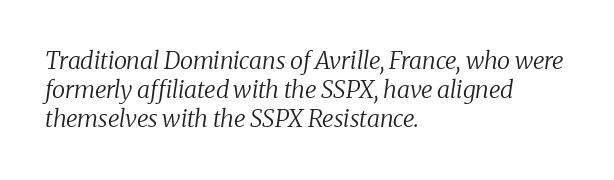
{"italic": "yes", "lean": "right", "slant_degrees": 8, "bold": "no", "underline": "no", "align": "left", "line_spacing_ratio": 1.21, "letter_spacing": "normal", "letter_spacing_em": 0.0, "glyph_px": 24}
